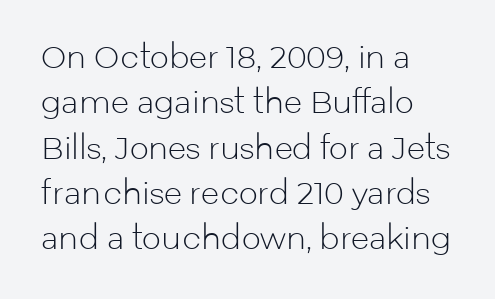
{"serif": "no", "italic": "no", "bold": "no", "weight": "light", "width": "normal", "stroke_contrast": "low", "x_height": "medium", "monospaced": "no", "underline": "no", "align": "left", "line_spacing": "normal", "line_spacing_ratio": 1.51, "letter_spacing": "normal", "letter_spacing_em": 0.0, "glyph_px": 30}
